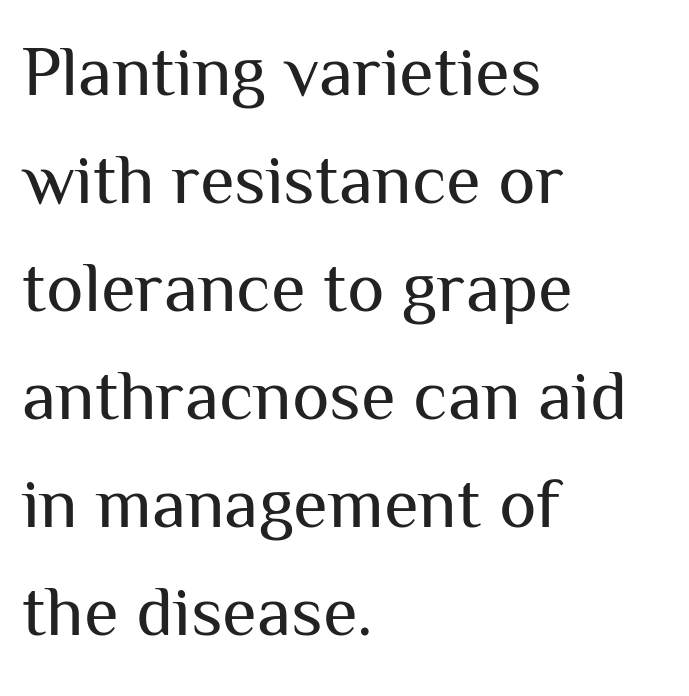
The image shows 71 px regular-weight sans-serif type, upright; set left-aligned, normal line spacing (1.52x), normal letter spacing, not underlined; medium stroke contrast and a medium x-height.
